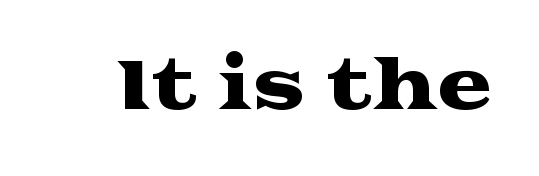
Q: Is the text italic (slanted)? A: No, it is upright.
Q: Is the typeface a serif or a sans-serif typeface? A: Serif.
Q: Is the text underlined? A: No.
Q: Is the spacing between letters normal or unusually wide? A: Normal.
Q: Width (condensed, normal, or wide)? A: Wide.
Q: Stroke contrast? A: Medium.
Q: x-height? A: Medium.
Q: Monospaced? A: No.
